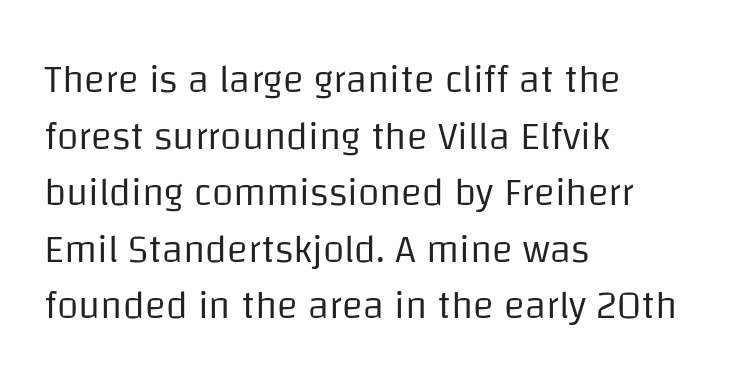
{"serif": "no", "italic": "no", "bold": "no", "weight": "regular", "width": "normal", "stroke_contrast": "low", "x_height": "large", "monospaced": "no", "underline": "no", "align": "left", "line_spacing": "normal", "line_spacing_ratio": 1.45, "letter_spacing": "normal", "letter_spacing_em": 0.0, "glyph_px": 39}
